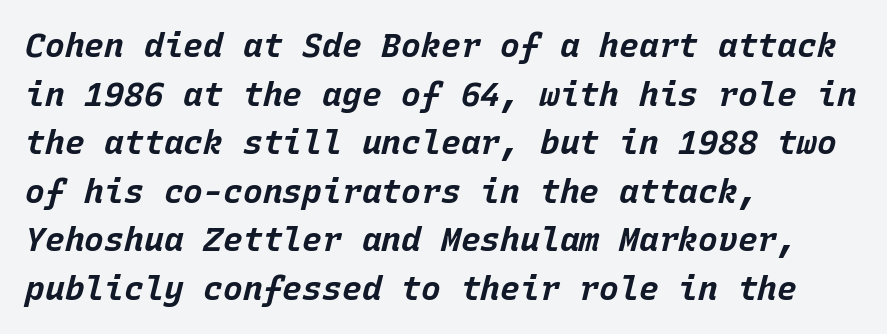
The ragged edge is on the right, which tells us the setting is flush left. Emphasis by weight is at full strength: bold. Descender tails drop into unmarked territory. Monospaced: the letters line up in strict vertical columns. Yep, that's italic — everything's leaning. The space between consecutive lines is moderate.
